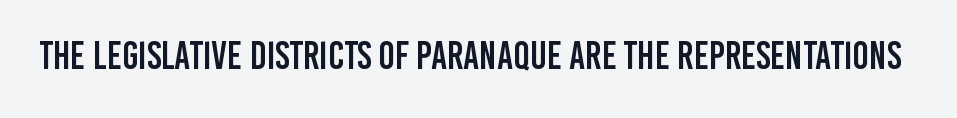
Q: Is the text italic (slanted)? A: No, it is upright.
Q: Is the typeface a serif or a sans-serif typeface? A: Sans-serif.
Q: Is the text underlined? A: No.
Q: Is the spacing between letters normal or unusually wide? A: Normal.
Q: Width (condensed, normal, or wide)? A: Condensed.
Q: Stroke contrast? A: Low.
Q: x-height? A: Large.
Q: Monospaced? A: No.
